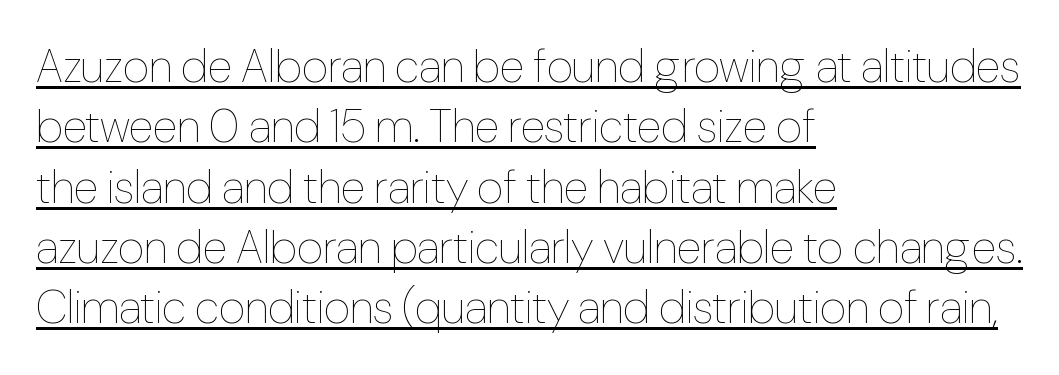
Q: Is the text bold? A: No.
Q: Is the text italic (slanted)? A: No, it is upright.
Q: Is the text underlined? A: Yes.
Q: How is the paragraph aligned? A: Left-aligned.
Q: Is the spacing between letters normal or unusually wide? A: Normal.
Q: Is the spacing between lines tight, normal or loose? A: Normal.
Q: Width (condensed, normal, or wide)? A: Condensed.
Q: Stroke contrast? A: Low.
Q: x-height? A: Medium.
Q: Monospaced? A: No.
